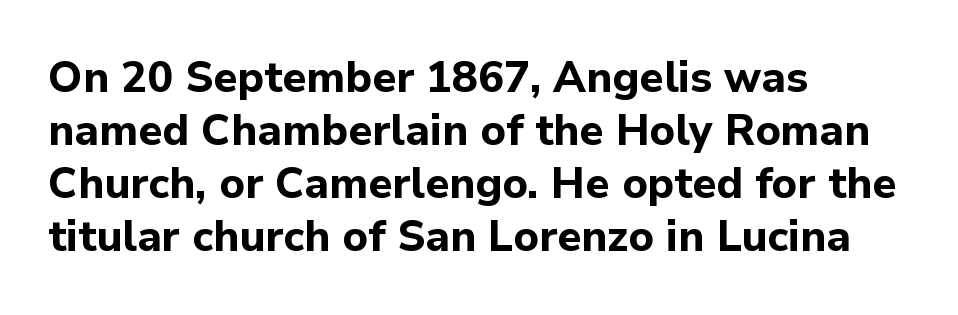
Q: Is the text bold? A: Yes.
Q: Is the text italic (slanted)? A: No, it is upright.
Q: Is the typeface a serif or a sans-serif typeface? A: Sans-serif.
Q: Is the text underlined? A: No.
Q: How is the paragraph aligned? A: Left-aligned.
Q: Is the spacing between letters normal or unusually wide? A: Normal.
Q: Width (condensed, normal, or wide)? A: Normal.
Q: Stroke contrast? A: Low.
Q: x-height? A: Medium.
Q: Monospaced? A: No.
